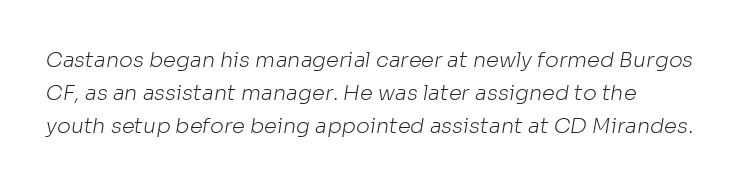
The image shows 21 px text type; set normal line spacing (1.57x), normal letter spacing, not underlined.
